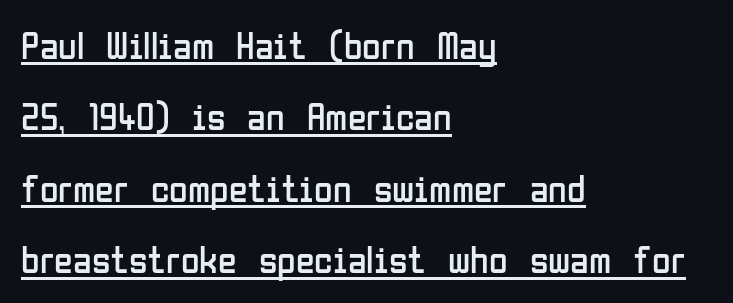
The image shows 38 px regular-weight, condensed sans-serif type, upright; set left-aligned, line spacing 1.88x, normal letter spacing, underlined; low stroke contrast and a medium x-height.
